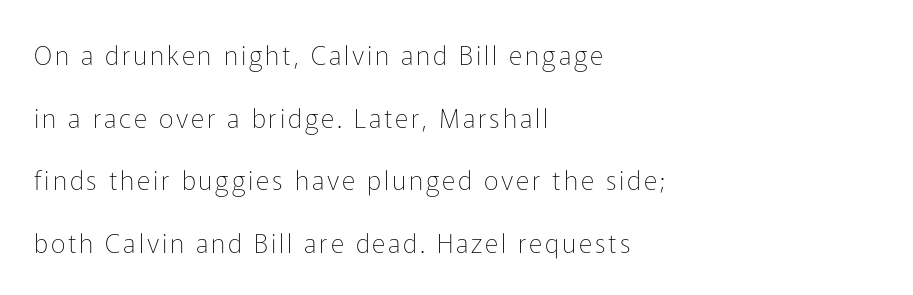
Does the lettering tilt? It doesn't — this is upright. No extra ink here — the face is not bold. Does the leading feel generous? Absolutely, it's lavish. Underlining? Definitely not there. Line starts are locked; line ends wander.
